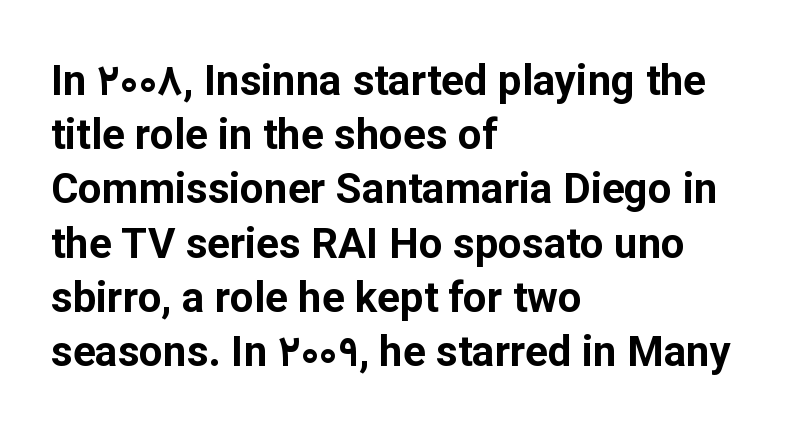
{"serif": "no", "italic": "no", "bold": "yes", "weight": "bold", "width": "normal", "stroke_contrast": "low", "x_height": "medium", "monospaced": "no", "underline": "no", "align": "left", "line_spacing": "normal", "line_spacing_ratio": 1.29, "letter_spacing": "normal", "letter_spacing_em": 0.0, "glyph_px": 42}
